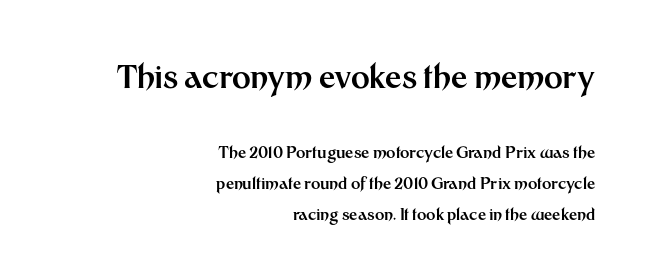
The image shows 32 px bold sans-serif type, upright; set right-aligned, loose line spacing (1.93x), normal letter spacing, not underlined; the first (top) block is 2.0x larger; medium stroke contrast and a medium x-height.
